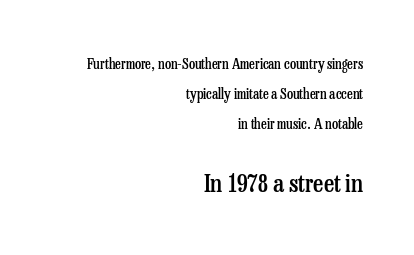
The image shows 25 px text type, upright; set right-aligned, loose line spacing (2.13x), normal letter spacing, not underlined; the second (bottom) block is 1.79x larger.
